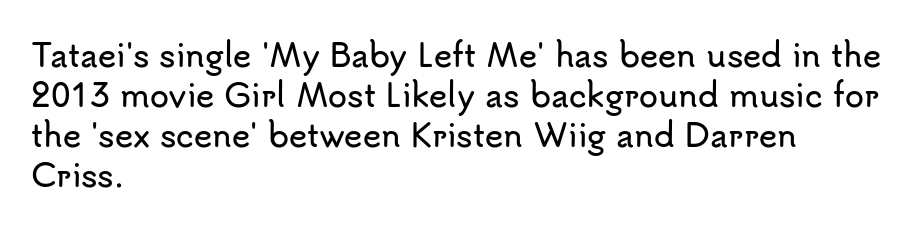
The image shows 31 px sans-serif type, upright; set left-aligned, normal line spacing (1.29x), normal letter spacing, not underlined; low stroke contrast and a small x-height.
